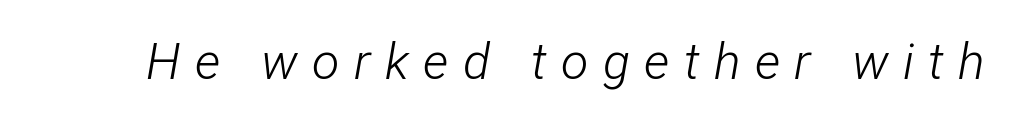
{"italic": "yes", "lean": "right", "slant_degrees": 12, "bold": "no", "weight": "light", "width": "condensed", "stroke_contrast": "low", "x_height": "medium", "monospaced": "no", "underline": "no", "letter_spacing": "wide", "letter_spacing_em": 0.29, "glyph_px": 50}
